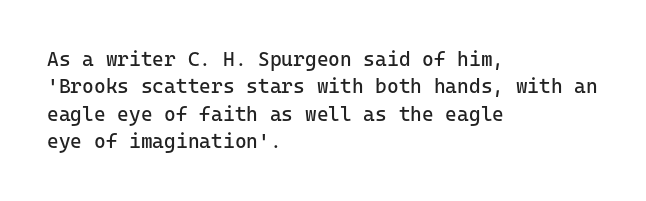
Q: Is the text bold? A: No.
Q: Is the text italic (slanted)? A: No, it is upright.
Q: Is the text underlined? A: No.
Q: How is the paragraph aligned? A: Left-aligned.
Q: Is the spacing between letters normal or unusually wide? A: Normal.
Q: Is the spacing between lines tight, normal or loose? A: Normal.
